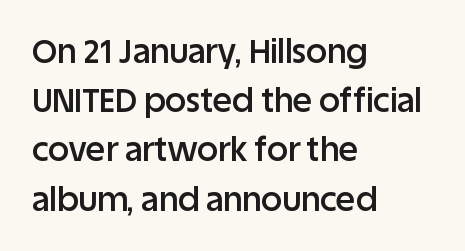
The image shows 33 px semibold sans-serif type, upright; set left-aligned, normal line spacing (1.49x), normal letter spacing, not underlined; low stroke contrast and a large x-height.
